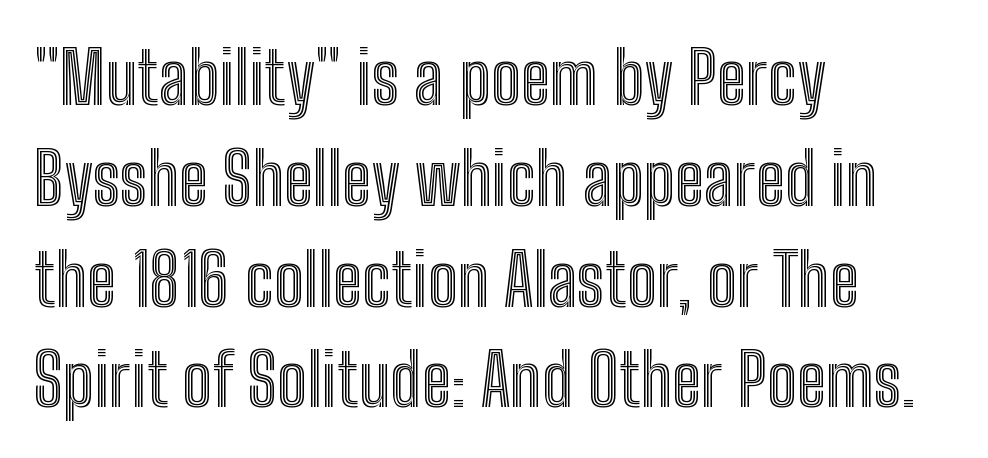
The image shows 72 px condensed type, upright; set left-aligned, normal line spacing (1.4x), normal letter spacing, not underlined; a medium x-height.
